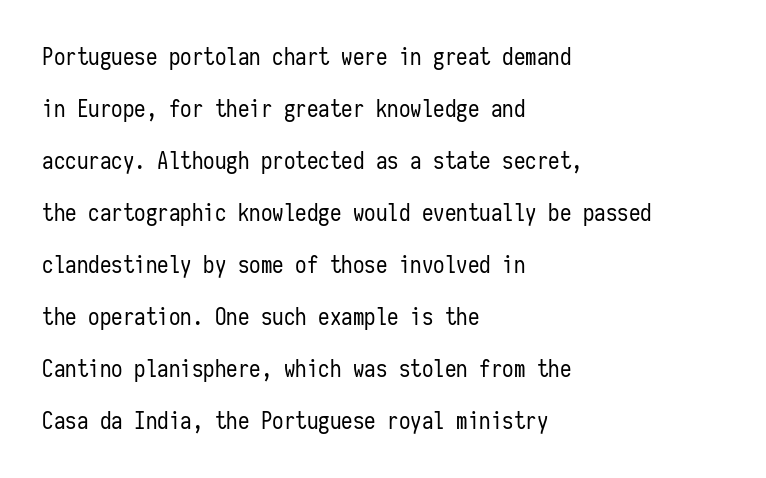
Q: Is the text bold? A: No.
Q: Is the text italic (slanted)? A: No, it is upright.
Q: Is the text underlined? A: No.
Q: How is the paragraph aligned? A: Left-aligned.
Q: Is the spacing between letters normal or unusually wide? A: Normal.
Q: Is the spacing between lines tight, normal or loose? A: Loose.
